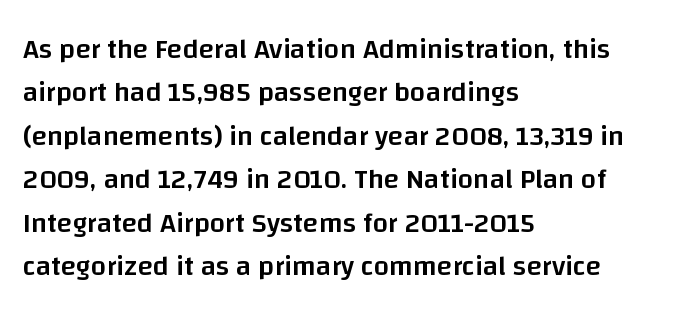
Q: Is the text bold? A: Semi-bold.
Q: Is the text italic (slanted)? A: No, it is upright.
Q: Is the typeface a serif or a sans-serif typeface? A: Sans-serif.
Q: Is the text underlined? A: No.
Q: How is the paragraph aligned? A: Left-aligned.
Q: Is the spacing between letters normal or unusually wide? A: Normal.
Q: Is the spacing between lines tight, normal or loose? A: Normal.
Q: Width (condensed, normal, or wide)? A: Normal.
Q: Stroke contrast? A: Low.
Q: x-height? A: Large.
Q: Monospaced? A: No.
